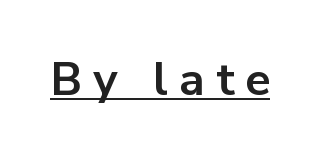
The glyphs in this specimen are sans serif. This sample has the flowing, uneven cadence of proportional lettering. Is the letter spacing exaggerated? Yes — the characters are pushed far apart. Ordinary non-slanted type is in use. The rendering uses the underline text-decoration. These lines carry a lot of weight — the face is fully bold.
